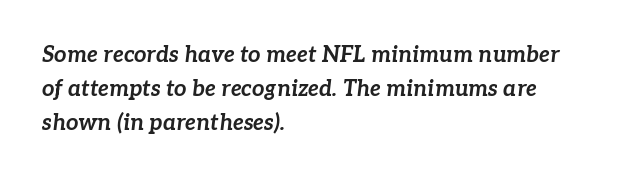
{"italic": "yes", "lean": "right", "slant_degrees": 7, "bold": "yes", "underline": "no", "align": "left", "line_spacing": "normal", "line_spacing_ratio": 1.55, "letter_spacing": "normal", "letter_spacing_em": 0.0, "glyph_px": 22}
